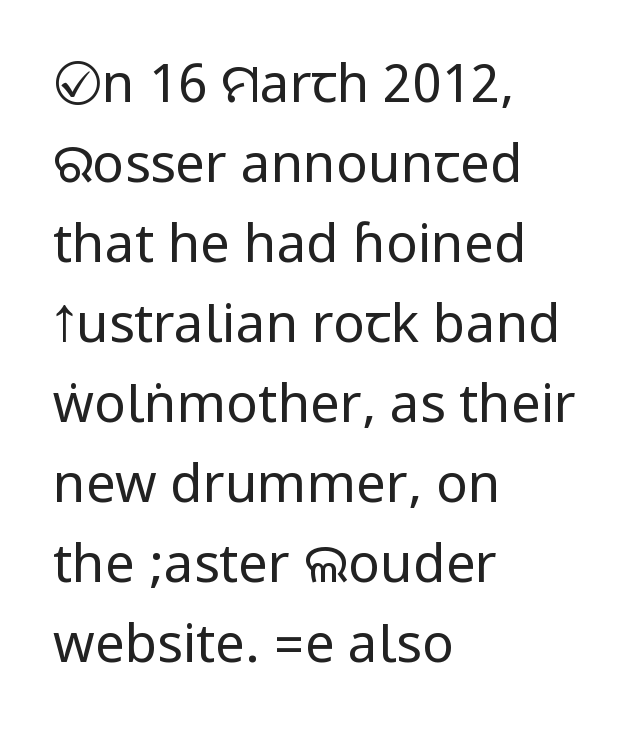
{"serif": "no", "italic": "no", "bold": "no", "weight": "regular", "width": "condensed", "stroke_contrast": "low", "underline": "no", "align": "left", "line_spacing": "normal", "line_spacing_ratio": 1.51, "letter_spacing": "normal", "letter_spacing_em": 0.0, "glyph_px": 53}
